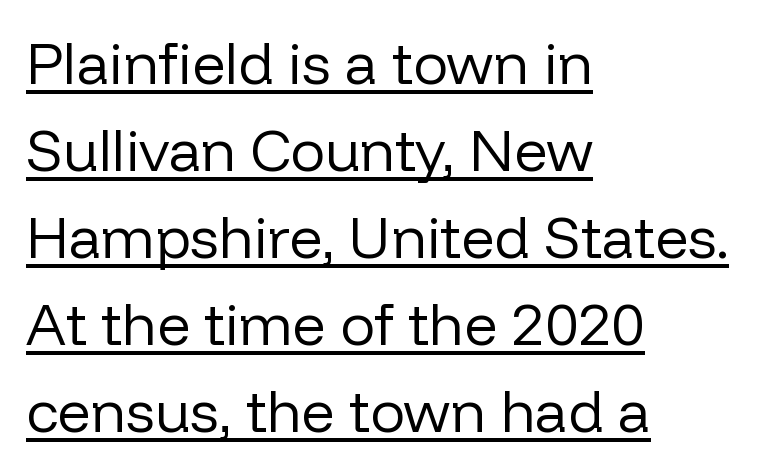
Q: Is the text bold? A: No.
Q: Is the text italic (slanted)? A: No, it is upright.
Q: Is the typeface a serif or a sans-serif typeface? A: Sans-serif.
Q: Is the text underlined? A: Yes.
Q: How is the paragraph aligned? A: Left-aligned.
Q: Is the spacing between letters normal or unusually wide? A: Normal.
Q: Is the spacing between lines tight, normal or loose? A: Normal.
Q: Width (condensed, normal, or wide)? A: Normal.
Q: Stroke contrast? A: Low.
Q: x-height? A: Medium.
Q: Monospaced? A: No.
